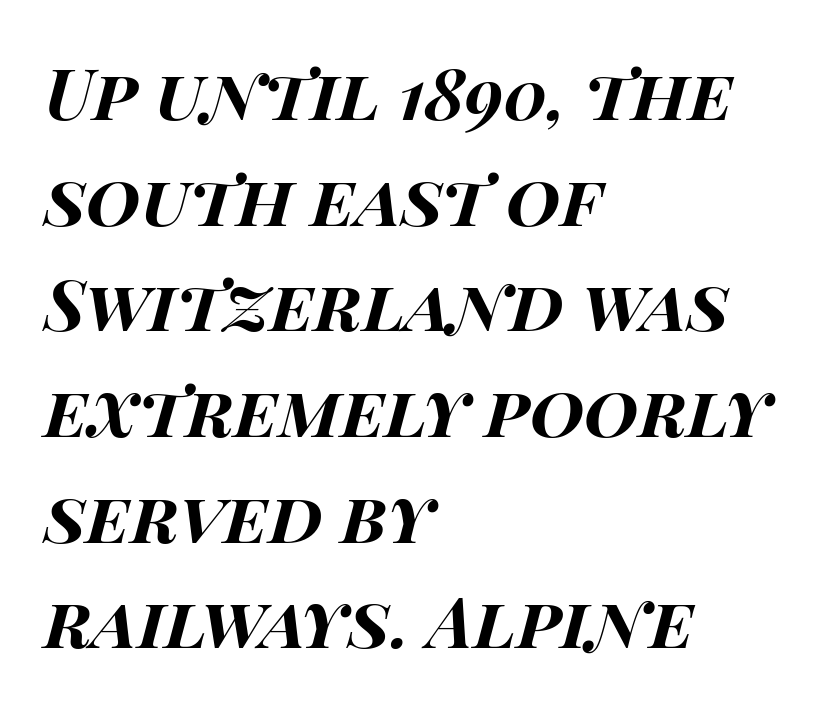
{"italic": "yes", "lean": "right", "slant_degrees": 14, "bold": "yes", "weight": "bold", "width": "wide", "stroke_contrast": "high", "x_height": "large", "monospaced": "no", "underline": "no", "align": "left", "line_spacing": "normal", "line_spacing_ratio": 1.51, "letter_spacing": "normal", "letter_spacing_em": 0.0, "glyph_px": 70}
